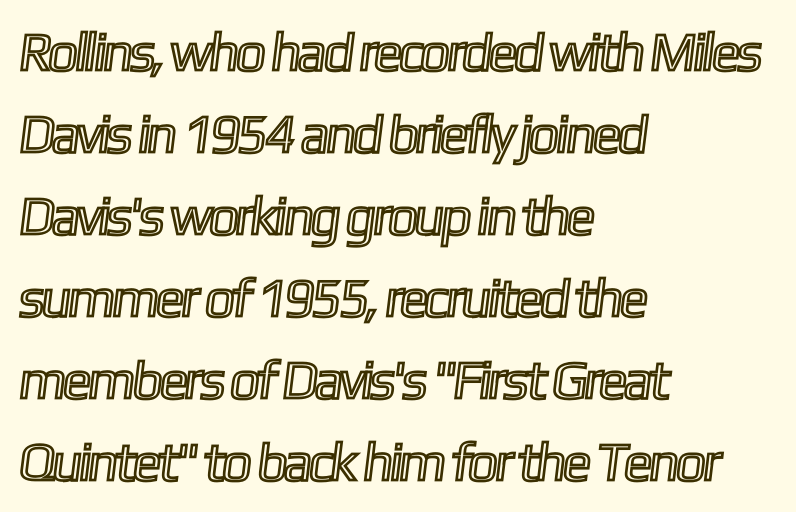
Honestly, the row spacing looks completely unremarkable. Nothing unusual about the tracking: characters are spaced as the font intends. Glance below the letters and you will spot only blank space. A typesetter would call this proportional, since set widths differ per character. Notice how the passage keeps a crisp vertical edge on the left only.
